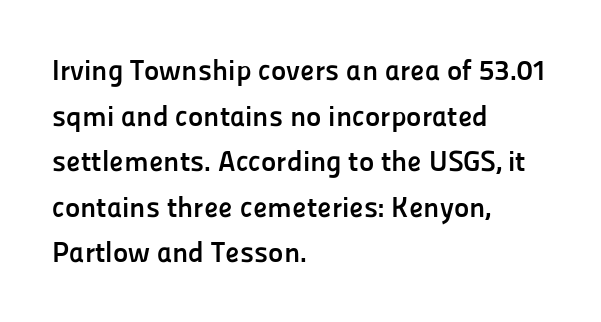
Q: Is the text bold? A: Yes.
Q: Is the text italic (slanted)? A: No, it is upright.
Q: Is the typeface a serif or a sans-serif typeface? A: Sans-serif.
Q: Is the text underlined? A: No.
Q: How is the paragraph aligned? A: Left-aligned.
Q: Is the spacing between letters normal or unusually wide? A: Normal.
Q: Is the spacing between lines tight, normal or loose? A: Normal.
Q: Width (condensed, normal, or wide)? A: Normal.
Q: Stroke contrast? A: Low.
Q: x-height? A: Medium.
Q: Monospaced? A: No.
